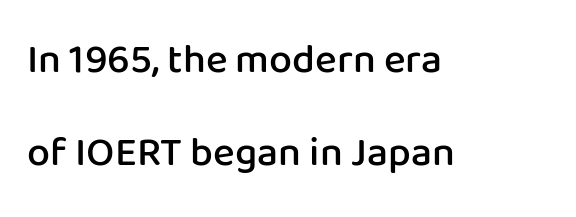
Stroke terminals: plain, sans-serif. A roman cut, with each character standing at attention. Inter-character spacing is left at the font's built-in metrics. Compared with a centered layout, this one pins lines to the left instead. The vertical gap from one line to the next is large. Glance below the letters and you will spot only blank space.
